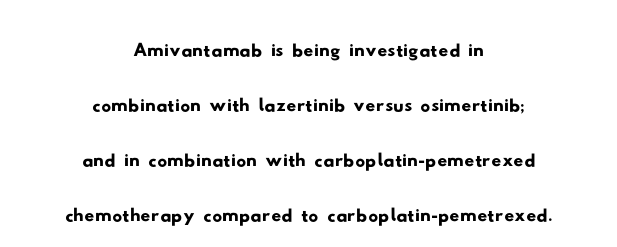
Q: Is the typeface a serif or a sans-serif typeface? A: Sans-serif.
Q: Is the text underlined? A: No.
Q: How is the paragraph aligned? A: Centered.
Q: Is the spacing between letters normal or unusually wide? A: Normal.
Q: Is the spacing between lines tight, normal or loose? A: Tight.
Q: Width (condensed, normal, or wide)? A: Wide.
Q: Stroke contrast? A: Low.
Q: x-height? A: Small.
Q: Monospaced? A: No.
